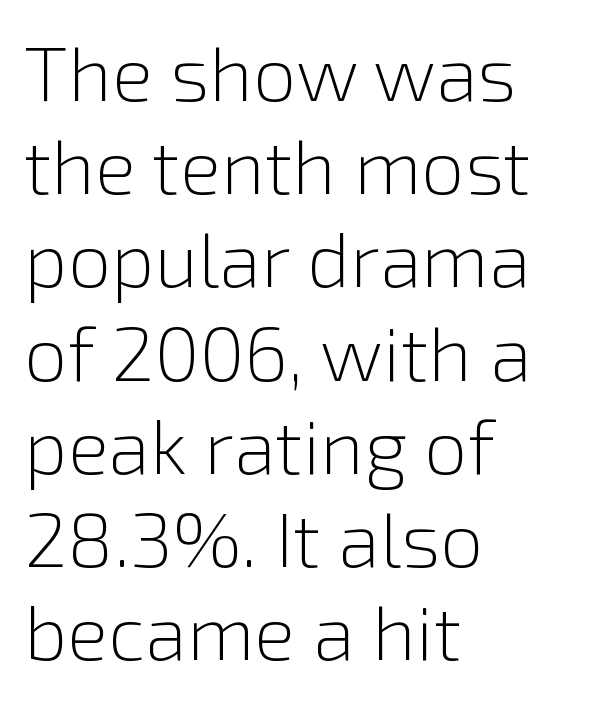
{"serif": "no", "italic": "no", "bold": "no", "weight": "light", "width": "normal", "x_height": "medium", "monospaced": "no", "underline": "no", "align": "left", "line_spacing_ratio": 1.21, "letter_spacing": "normal", "letter_spacing_em": 0.0, "glyph_px": 77}
